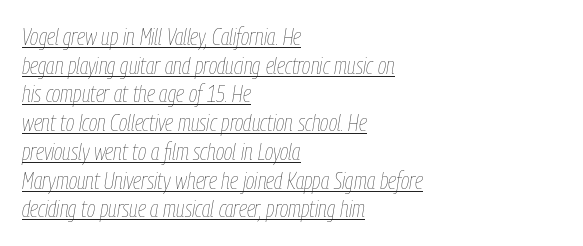
Q: Is the text bold? A: No.
Q: Is the text italic (slanted)? A: Yes, it leans right by about 9 degrees.
Q: Is the text underlined? A: Yes.
Q: How is the paragraph aligned? A: Left-aligned.
Q: Is the spacing between letters normal or unusually wide? A: Normal.
Q: Is the spacing between lines tight, normal or loose? A: Normal.
